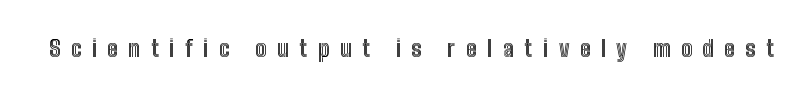
Q: Is the text italic (slanted)? A: No, it is upright.
Q: Is the text underlined? A: No.
Q: Is the spacing between letters normal or unusually wide? A: Unusually wide.
